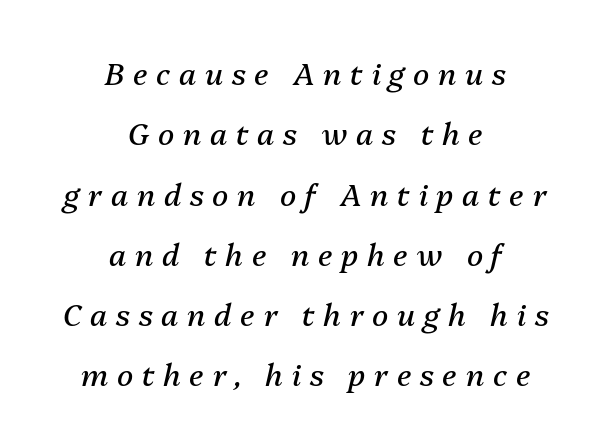
Q: Is the text bold? A: No.
Q: Is the text italic (slanted)? A: Yes, it leans right by about 13 degrees.
Q: Is the text underlined? A: No.
Q: How is the paragraph aligned? A: Centered.
Q: Is the spacing between letters normal or unusually wide? A: Unusually wide.
Q: Is the spacing between lines tight, normal or loose? A: Loose.
Q: Width (condensed, normal, or wide)? A: Normal.
Q: Stroke contrast? A: Medium.
Q: x-height? A: Medium.
Q: Monospaced? A: No.
